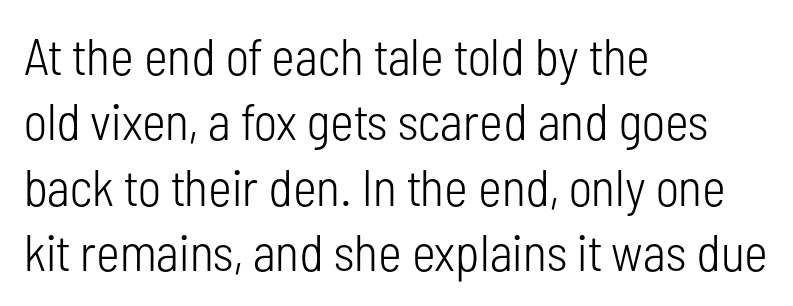
Horizontally, the lines are justified to the leading edge only. These lines are rendered in a variable-pitch font. Nope, not italic — everything's standing straight. Characters follow at the spacing the type designer built in.
